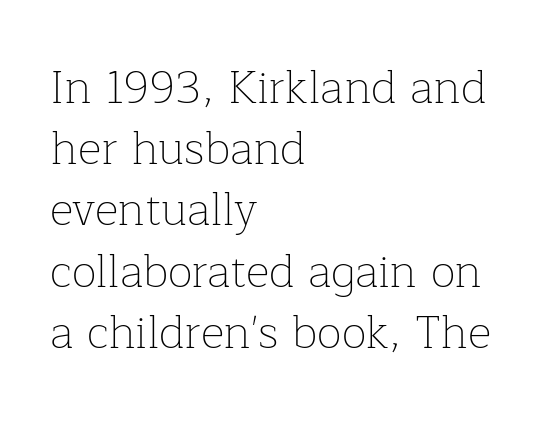
Nope, not italic — everything's standing straight. On a weight scale, this lands at 450 or below. This rendering leaves character spacing at its baseline value. Successive baselines arrive at the customary interval. Any mark beneath the type? The region is blank.
